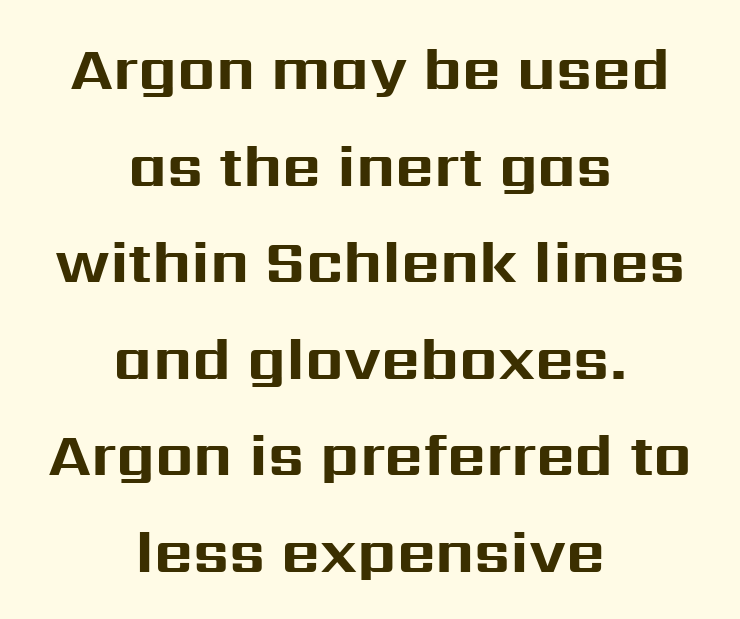
{"serif": "no", "italic": "no", "bold": "yes", "weight": "bold", "width": "normal", "stroke_contrast": "medium", "x_height": "medium", "monospaced": "no", "underline": "no", "align": "center", "line_spacing": "normal", "line_spacing_ratio": 1.61, "letter_spacing": "normal", "letter_spacing_em": 0.0, "glyph_px": 60}
